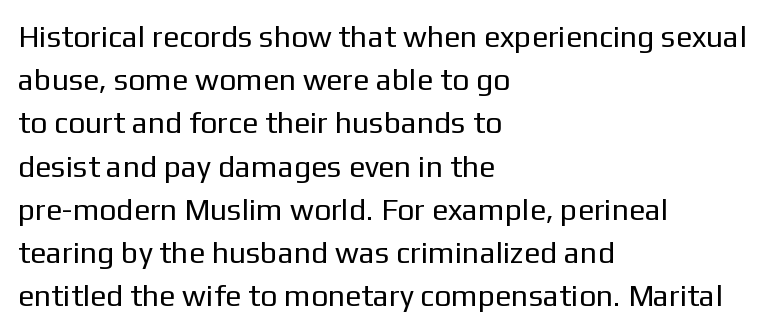
Nope, not italic — everything's standing straight. The rendering shows plain stroke endings on the letterforms — a sans-serif design. Evenly set lines give the paragraph a standard silhouette. Letters rest on an invisible, unmarked baseline.
